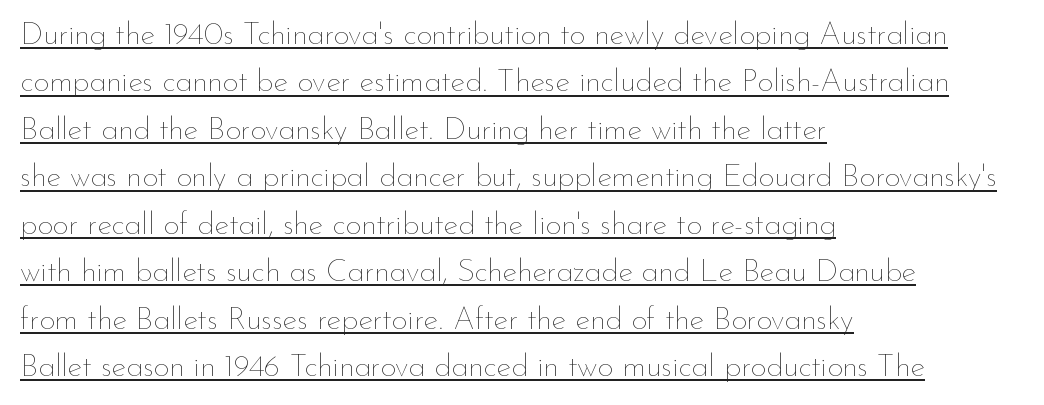
The image shows 31 px thin type, upright; set left-aligned, normal line spacing (1.53x), normal letter spacing, underlined; low stroke contrast and a small x-height.
